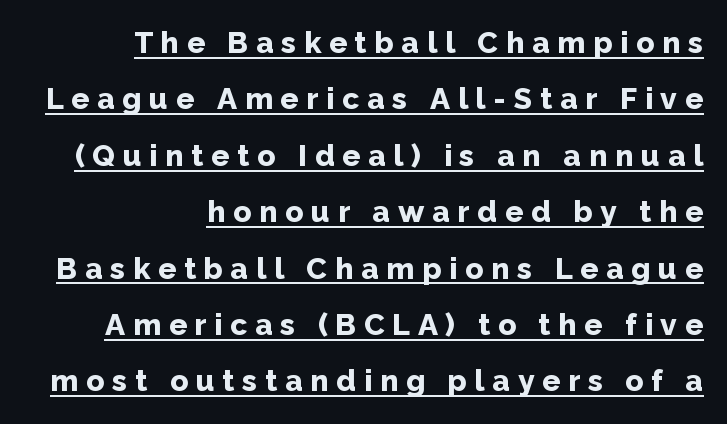
Q: Is the text bold? A: Yes.
Q: Is the text italic (slanted)? A: No, it is upright.
Q: Is the typeface a serif or a sans-serif typeface? A: Sans-serif.
Q: Is the text underlined? A: Yes.
Q: How is the paragraph aligned? A: Right-aligned.
Q: Is the spacing between letters normal or unusually wide? A: Unusually wide.
Q: Width (condensed, normal, or wide)? A: Normal.
Q: Stroke contrast? A: Low.
Q: x-height? A: Medium.
Q: Monospaced? A: No.
